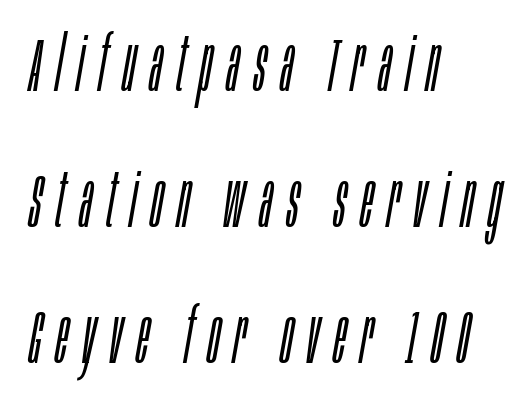
{"italic": "yes", "lean": "right", "slant_degrees": 10, "bold": "no", "weight": "light", "width": "condensed", "stroke_contrast": "low", "x_height": "large", "monospaced": "no", "underline": "no", "align": "left", "line_spacing_ratio": 1.79, "glyph_px": 76}
